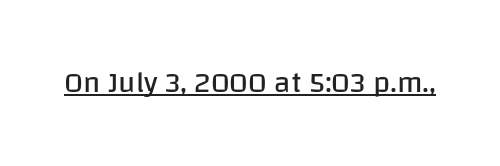
The image shows 30 px regular-weight sans-serif type, upright; set normal letter spacing, underlined; low stroke contrast and a large x-height.
